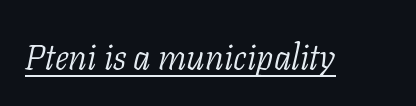
The image shows 35 px light serif type, italic (leaning right); set normal letter spacing, underlined; low stroke contrast and a medium x-height.
